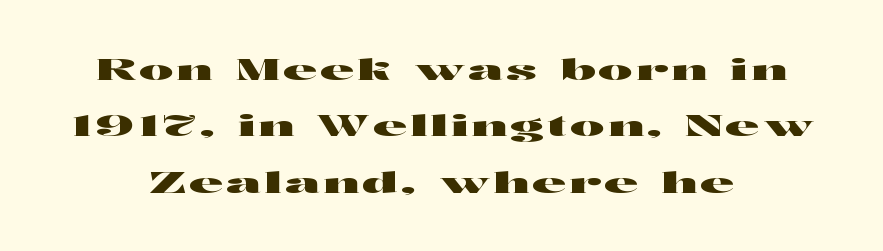
The image shows 29 px wide sans-serif type, upright; set centered, loose line spacing (1.94x), not underlined; high stroke contrast and a medium x-height.
